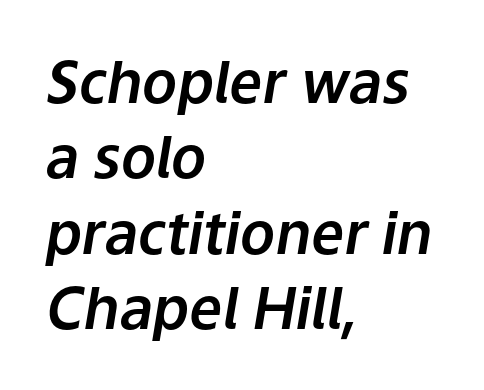
Q: Is the text italic (slanted)? A: Yes, it leans right by about 9 degrees.
Q: Is the text underlined? A: No.
Q: How is the paragraph aligned? A: Left-aligned.
Q: Is the spacing between letters normal or unusually wide? A: Normal.
Q: Is the spacing between lines tight, normal or loose? A: Normal.
Q: Width (condensed, normal, or wide)? A: Normal.
Q: Stroke contrast? A: Low.
Q: x-height? A: Medium.
Q: Monospaced? A: No.
